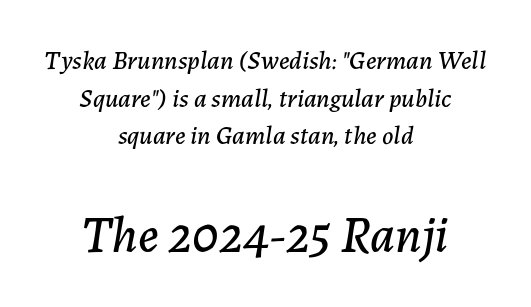
{"italic": "yes", "lean": "right", "slant_degrees": 7, "width": "normal", "stroke_contrast": "low", "x_height": "medium", "monospaced": "no", "underline": "no", "align": "center", "line_spacing": "normal", "line_spacing_ratio": 1.45, "letter_spacing": "normal", "letter_spacing_em": 0.0, "larger_block": "second", "size_ratio": 1.96, "glyph_px": 51}
